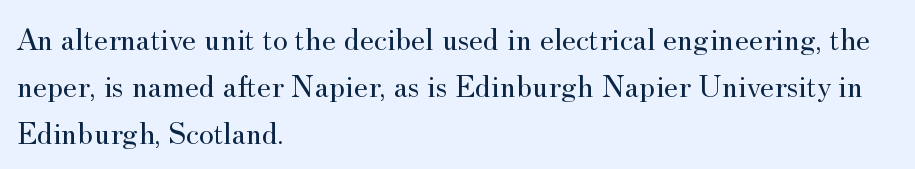
The image shows 32 px regular-weight serif type, upright; set left-aligned, normal line spacing (1.47x), normal letter spacing, not underlined; medium stroke contrast and a small x-height.
